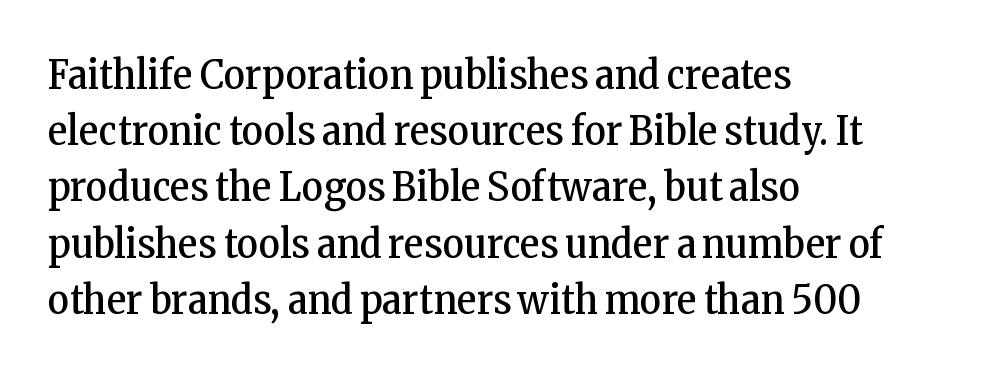
Q: Is the text bold? A: No.
Q: Is the text italic (slanted)? A: No, it is upright.
Q: Is the typeface a serif or a sans-serif typeface? A: Serif.
Q: Is the text underlined? A: No.
Q: How is the paragraph aligned? A: Left-aligned.
Q: Is the spacing between letters normal or unusually wide? A: Normal.
Q: Is the spacing between lines tight, normal or loose? A: Normal.
Q: Width (condensed, normal, or wide)? A: Condensed.
Q: Stroke contrast? A: Low.
Q: x-height? A: Medium.
Q: Monospaced? A: No.
